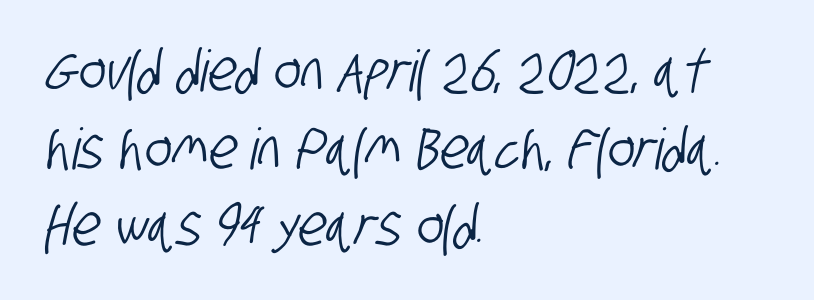
{"serif": "no", "width": "condensed", "stroke_contrast": "low", "x_height": "large", "monospaced": "no", "underline": "no", "align": "left", "line_spacing": "normal", "line_spacing_ratio": 1.36, "letter_spacing": "normal", "letter_spacing_em": 0.0, "glyph_px": 57}
